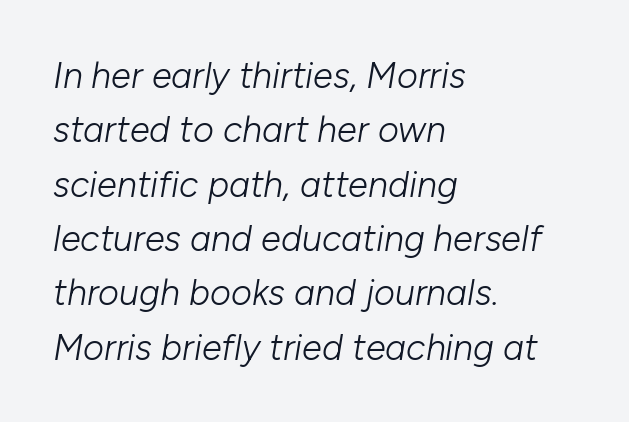
{"italic": "yes", "lean": "right", "slant_degrees": 10, "bold": "no", "weight": "light", "width": "normal", "stroke_contrast": "low", "x_height": "medium", "monospaced": "no", "underline": "no", "align": "left", "line_spacing": "normal", "line_spacing_ratio": 1.51, "letter_spacing": "normal", "letter_spacing_em": 0.0, "glyph_px": 36}
